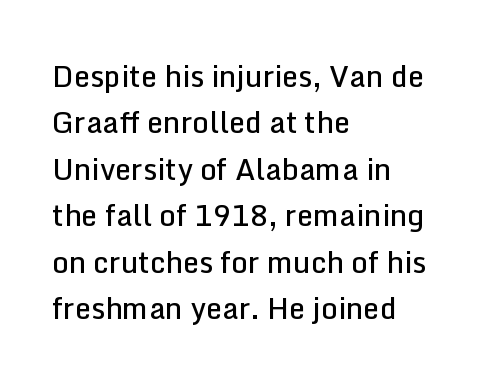
A classic flush-left, rag-right setting is used for this passage. Bare-footed words on every line. The passage shown is semibold, sitting just below true bold. The specimen reads as upright at a glance.
